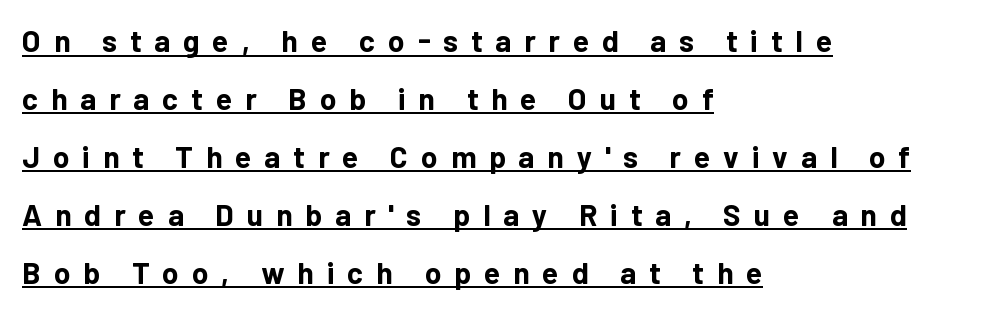
Q: Is the text bold? A: Yes.
Q: Is the text italic (slanted)? A: No, it is upright.
Q: Is the typeface a serif or a sans-serif typeface? A: Sans-serif.
Q: Is the text underlined? A: Yes.
Q: How is the paragraph aligned? A: Left-aligned.
Q: Is the spacing between letters normal or unusually wide? A: Unusually wide.
Q: Is the spacing between lines tight, normal or loose? A: Loose.
Q: Width (condensed, normal, or wide)? A: Normal.
Q: Stroke contrast? A: Low.
Q: x-height? A: Medium.
Q: Monospaced? A: No.
